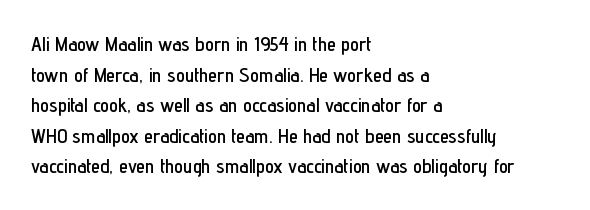
Q: Is the text italic (slanted)? A: No, it is upright.
Q: Is the text underlined? A: No.
Q: How is the paragraph aligned? A: Left-aligned.
Q: Is the spacing between letters normal or unusually wide? A: Normal.
Q: Is the spacing between lines tight, normal or loose? A: Normal.
